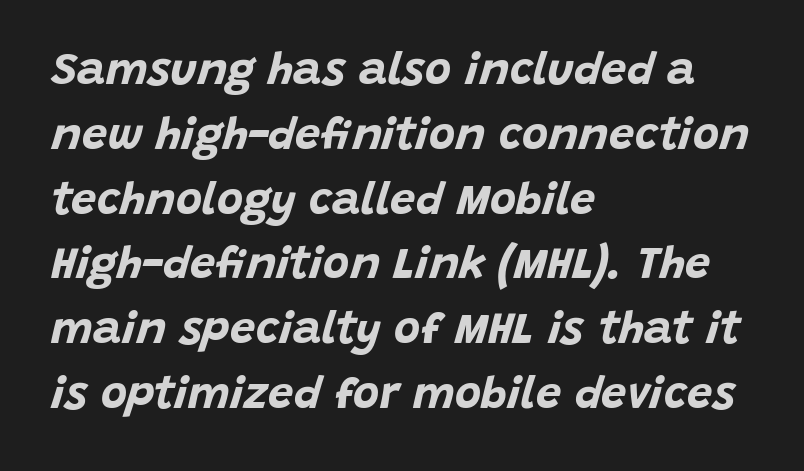
Q: Is the text bold? A: Yes.
Q: Is the text italic (slanted)? A: Yes, it leans right by about 15 degrees.
Q: Is the text underlined? A: No.
Q: How is the paragraph aligned? A: Left-aligned.
Q: Is the spacing between letters normal or unusually wide? A: Normal.
Q: Is the spacing between lines tight, normal or loose? A: Normal.
Q: Width (condensed, normal, or wide)? A: Normal.
Q: Stroke contrast? A: Low.
Q: x-height? A: Large.
Q: Monospaced? A: No.
